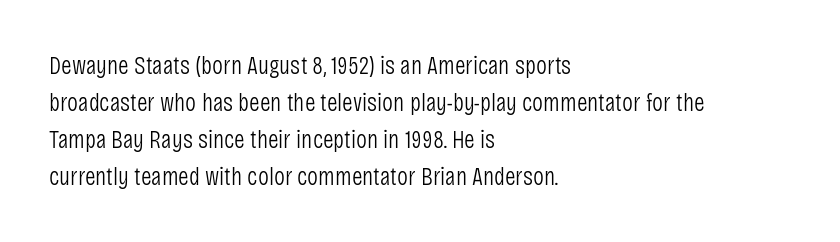
{"italic": "no", "bold": "no", "underline": "no", "align": "left", "line_spacing": "normal", "line_spacing_ratio": 1.42, "letter_spacing": "normal", "letter_spacing_em": 0.0, "glyph_px": 26}
